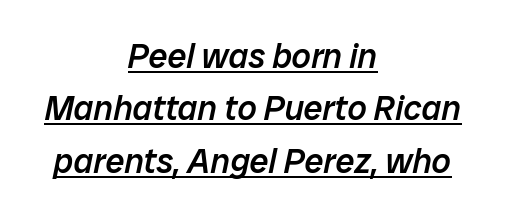
The image shows 34 px semibold type, italic (leaning right); set centered, normal line spacing (1.54x), normal letter spacing, underlined; low stroke contrast and a medium x-height.
